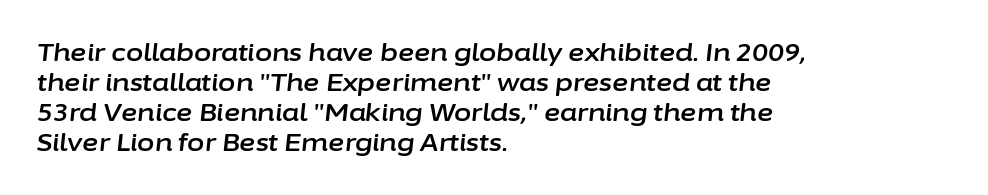
The image shows 25 px text type, italic (leaning right); set left-aligned, line spacing 1.2x, normal letter spacing, not underlined.
